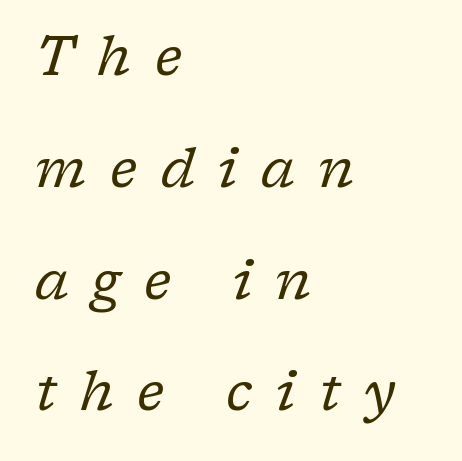
The whole block is typeset with a tilt. The passage shown is typeset with a serif family. Proportional: the letters do not fall into vertical columns. How are the letters spaced? Widely, with obvious added tracking. Vertically, the passage feels expansive, rows floating well apart.
